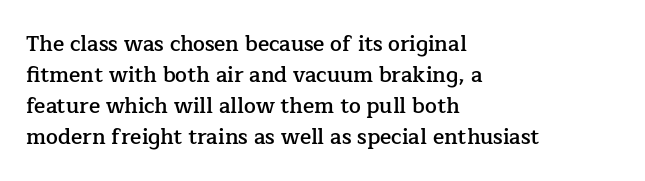
Q: Is the text bold? A: Semi-bold.
Q: Is the text italic (slanted)? A: No, it is upright.
Q: Is the text underlined? A: No.
Q: How is the paragraph aligned? A: Left-aligned.
Q: Is the spacing between letters normal or unusually wide? A: Normal.
Q: Is the spacing between lines tight, normal or loose? A: Normal.
